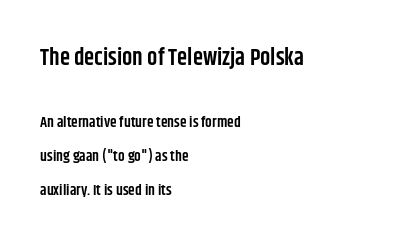
Q: Is the text bold? A: Semi-bold.
Q: Is the text italic (slanted)? A: No, it is upright.
Q: Is the text underlined? A: No.
Q: How is the paragraph aligned? A: Left-aligned.
Q: Is the spacing between letters normal or unusually wide? A: Normal.
Q: Is the spacing between lines tight, normal or loose? A: Loose.
Q: Which block of text is set in a larger size, the first (top) or the second (bottom)? A: The first (top) one.
